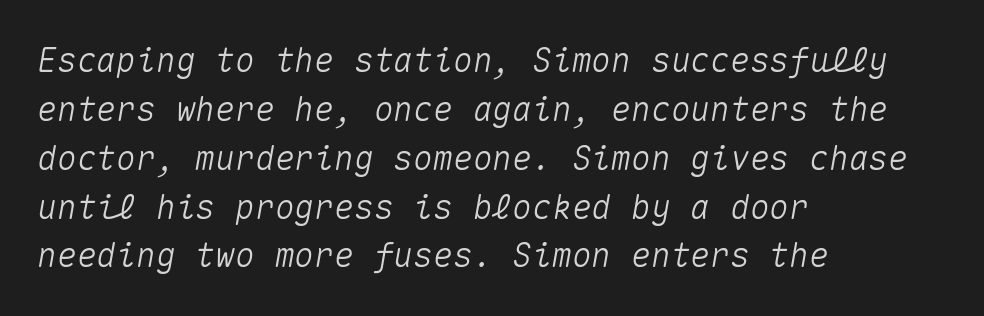
Q: Is the text italic (slanted)? A: Yes, it leans right by about 10 degrees.
Q: Is the text underlined? A: No.
Q: How is the paragraph aligned? A: Left-aligned.
Q: Is the spacing between letters normal or unusually wide? A: Normal.
Q: Is the spacing between lines tight, normal or loose? A: Normal.
Q: Width (condensed, normal, or wide)? A: Normal.
Q: Stroke contrast? A: Medium.
Q: x-height? A: Medium.
Q: Monospaced? A: Yes.
